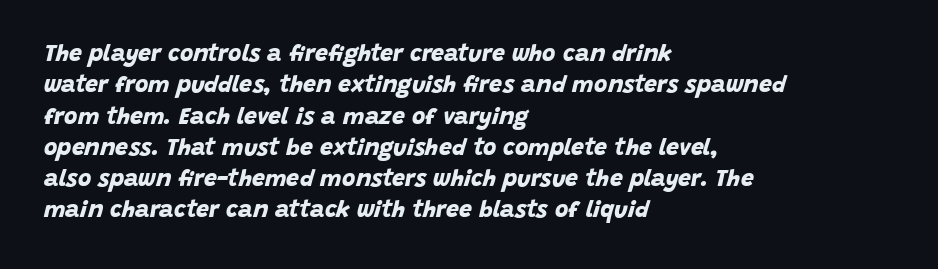
Q: Is the text bold? A: Yes.
Q: Is the text underlined? A: No.
Q: How is the paragraph aligned? A: Left-aligned.
Q: Is the spacing between letters normal or unusually wide? A: Normal.
Q: Is the spacing between lines tight, normal or loose? A: Normal.
